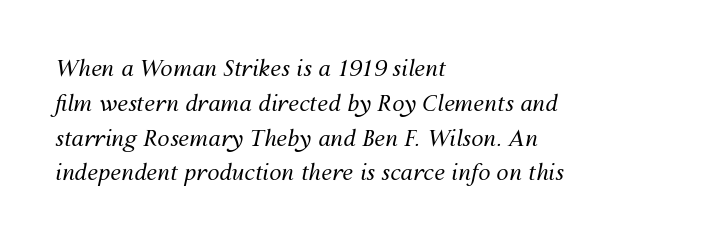
{"italic": "yes", "lean": "right", "slant_degrees": 12, "bold": "no", "underline": "no", "align": "left", "line_spacing": "normal", "line_spacing_ratio": 1.58, "letter_spacing": "normal", "letter_spacing_em": 0.0, "glyph_px": 22}
